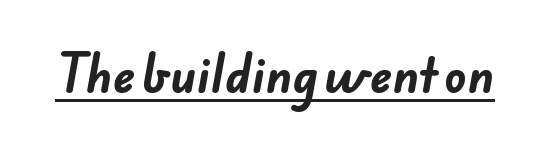
The type is set solid horizontally, with unmodified tracking. Do the characters align in a grid? No, the font is proportional. Summary of weight: heavy, a full bold. The face used here is a sans, in the tradition of grotesques and geometrics.
